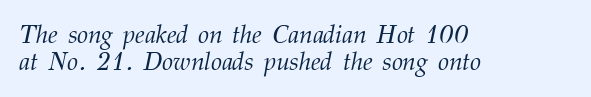
The image shows 25 px text type, italic (leaning right); set left-aligned, tight line spacing (1.08x), normal letter spacing, not underlined.
